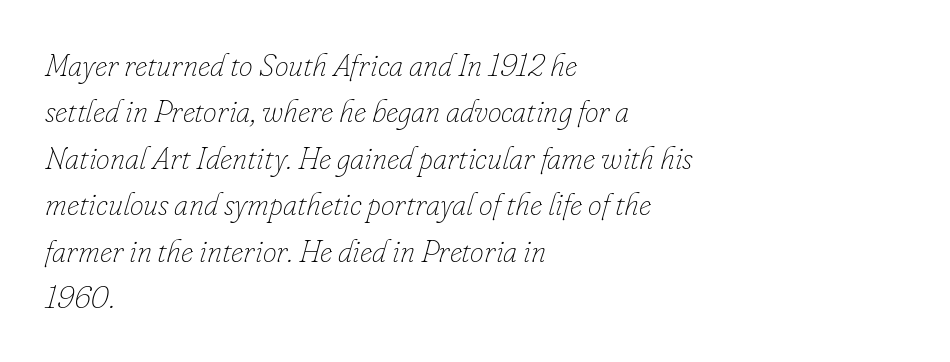
The image shows 31 px thin type, italic (leaning right); set left-aligned, normal line spacing (1.5x), normal letter spacing, not underlined; low stroke contrast and a small x-height.
